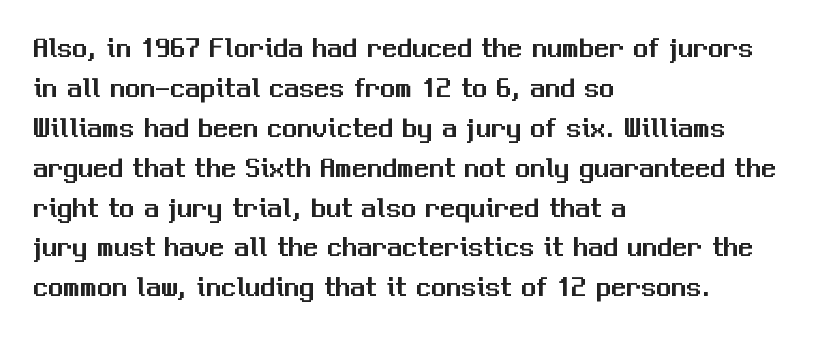
How would I describe the line gaps? Plain and ordinary. Grotesque or geometric, the face here clearly has no serifs. The letters advance in unequal steps, a hallmark of proportional type. These lines are set flush left with a ragged right edge. Look at the tracking — it's just the regular setting, nothing added. Words float on clear page, feet unadorned.
